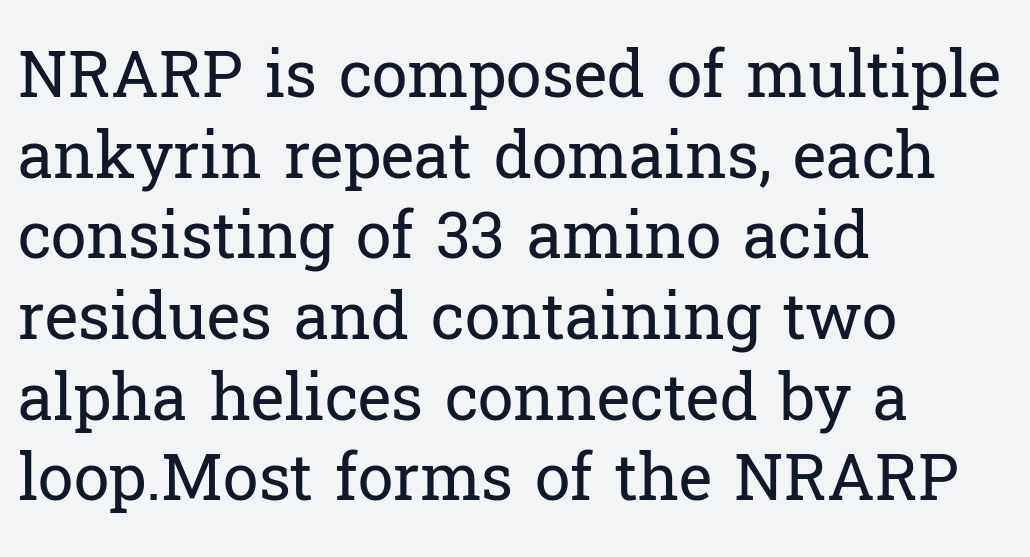
Short note: letters normally spaced. The designer left line spacing at the default. Reading down the block, your eye returns to a fixed left position each line. Upright lettering throughout.
